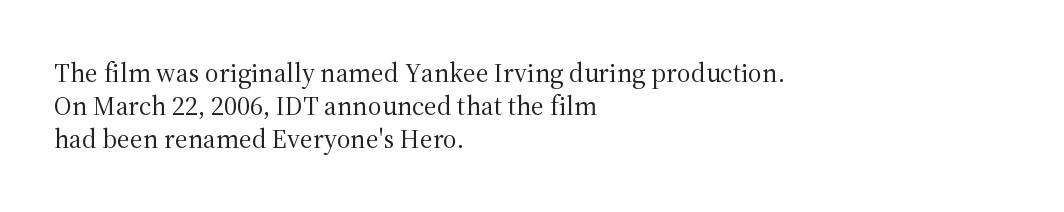
The image shows 27 px text type, upright; set left-aligned, line spacing 1.22x, normal letter spacing, not underlined.
